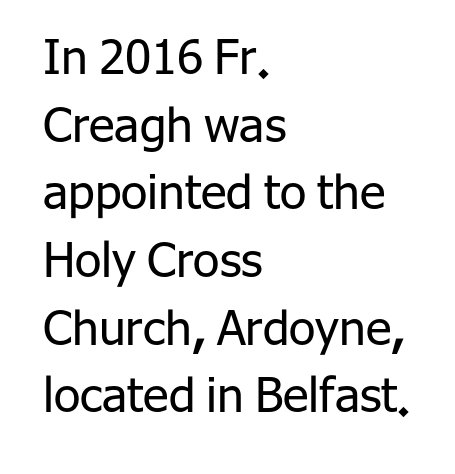
Q: Is the text bold? A: No.
Q: Is the text italic (slanted)? A: No, it is upright.
Q: Is the typeface a serif or a sans-serif typeface? A: Sans-serif.
Q: Is the text underlined? A: No.
Q: How is the paragraph aligned? A: Left-aligned.
Q: Is the spacing between letters normal or unusually wide? A: Normal.
Q: Is the spacing between lines tight, normal or loose? A: Normal.
Q: Width (condensed, normal, or wide)? A: Normal.
Q: Stroke contrast? A: Low.
Q: x-height? A: Medium.
Q: Monospaced? A: No.
